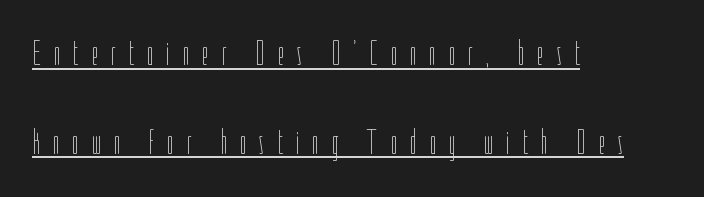
The image shows 36 px thin, condensed type, upright; set left-aligned, loose line spacing (2.46x), unusually wide letter spacing (+0.34 em), underlined; low stroke contrast and a medium x-height.
